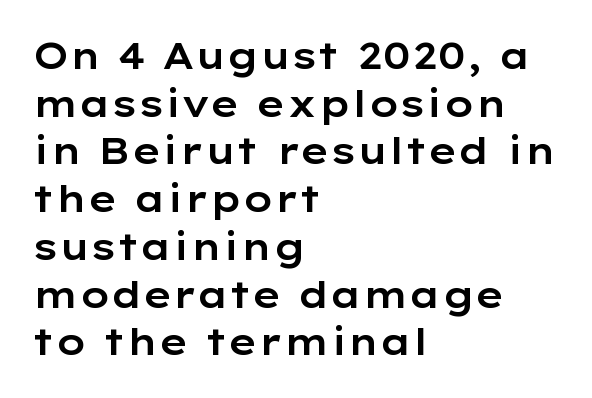
Characters remain perfectly vertical along every line. No word sits above an underline. Is there much room between lines? A standard amount, neither cramped nor airy. The letters advance in unequal steps, a hallmark of proportional type.
